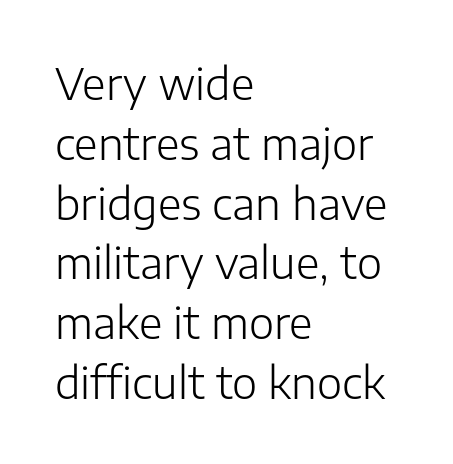
Heft: none added — not bold. The face used here is rendered with its standard letterfit. Observe the absence of serifs on each vertical stroke in this sample. The area under the type is left untouched. Here the designer chose a conventional face with non-uniform glyph widths.
